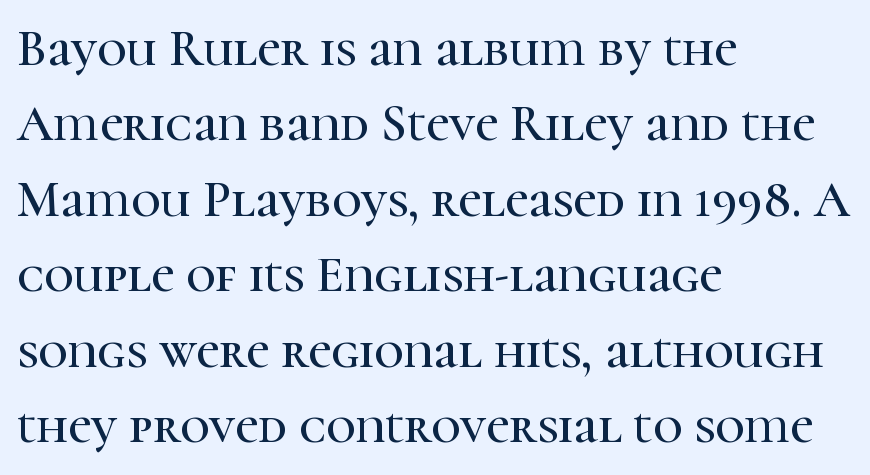
The type sits square on the baseline with zero lean. You can tell from the footed stems that serif type was used. Caption: multi-line text, flush left, ragged right. The letters advance in unequal steps, a hallmark of proportional type.
